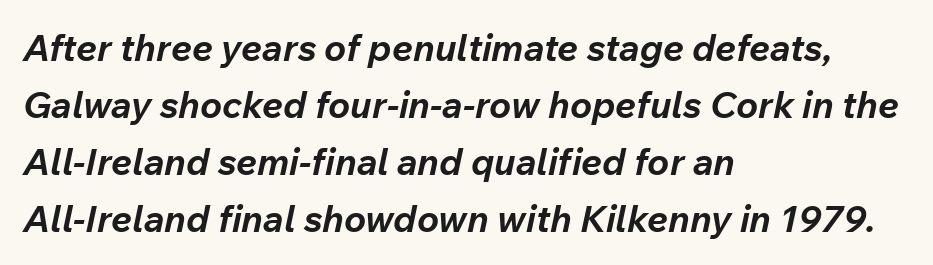
{"italic": "yes", "lean": "right", "slant_degrees": 12, "bold": "yes", "weight": "bold", "width": "normal", "stroke_contrast": "low", "x_height": "medium", "monospaced": "no", "underline": "no", "align": "left", "line_spacing": "normal", "line_spacing_ratio": 1.54, "letter_spacing": "normal", "letter_spacing_em": 0.0, "glyph_px": 37}
